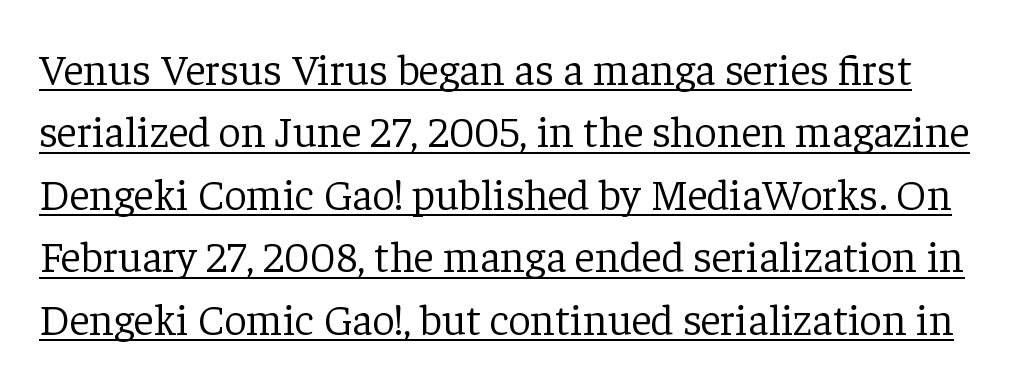
{"serif": "yes", "italic": "no", "bold": "no", "weight": "light", "width": "normal", "stroke_contrast": "low", "x_height": "medium", "monospaced": "no", "underline": "yes", "line_spacing": "normal", "line_spacing_ratio": 1.42, "letter_spacing": "normal", "letter_spacing_em": 0.0, "glyph_px": 44}
